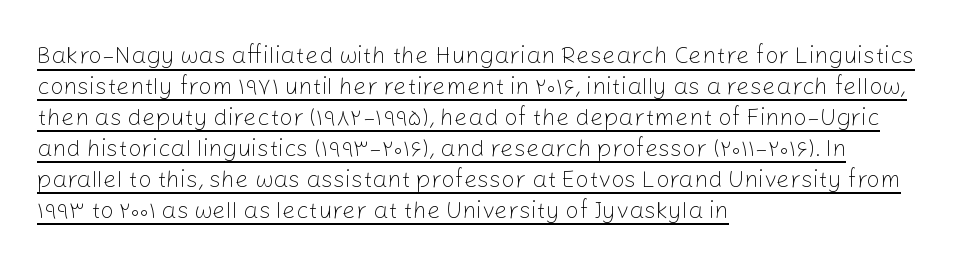
The image shows 24 px text type, upright; set left-aligned, normal line spacing (1.29x), normal letter spacing, underlined.
